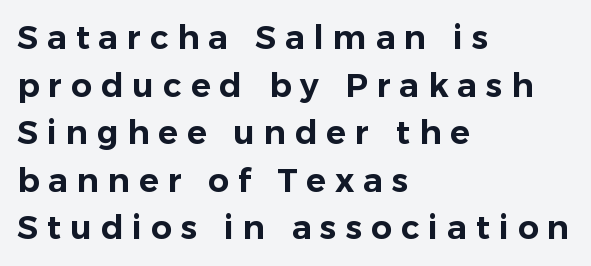
{"serif": "no", "italic": "no", "width": "normal", "stroke_contrast": "low", "x_height": "medium", "monospaced": "no", "underline": "no", "align": "left", "line_spacing": "normal", "line_spacing_ratio": 1.44, "letter_spacing": "wide", "letter_spacing_em": 0.27, "glyph_px": 33}
